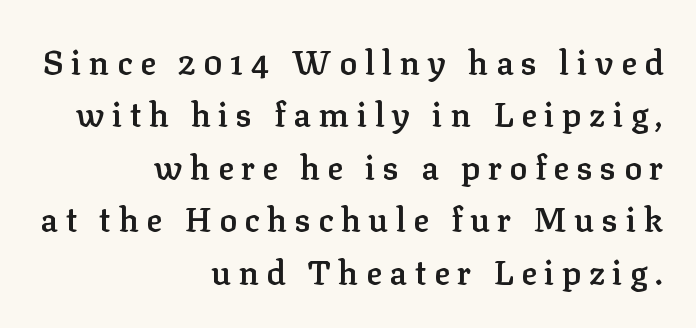
To sum up the face: it has serifs. Every stem runs plumb, perpendicular to the baseline. Does the copy run flush right? Yes — the right margin is perfectly even. Inter-character spacing is expanded well beyond the font's built-in metrics.
